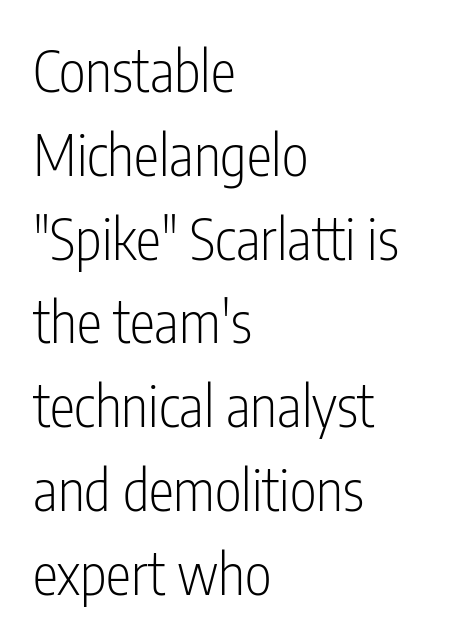
Descender tails drop into unmarked territory. This is roman type, the default non-slanted kind. No feet cap the strokes, marking this as sans-serif type. Teacher's note: observe the even left margin — that is flush-left alignment. The horizontal fit of the characters is conventional and even.
